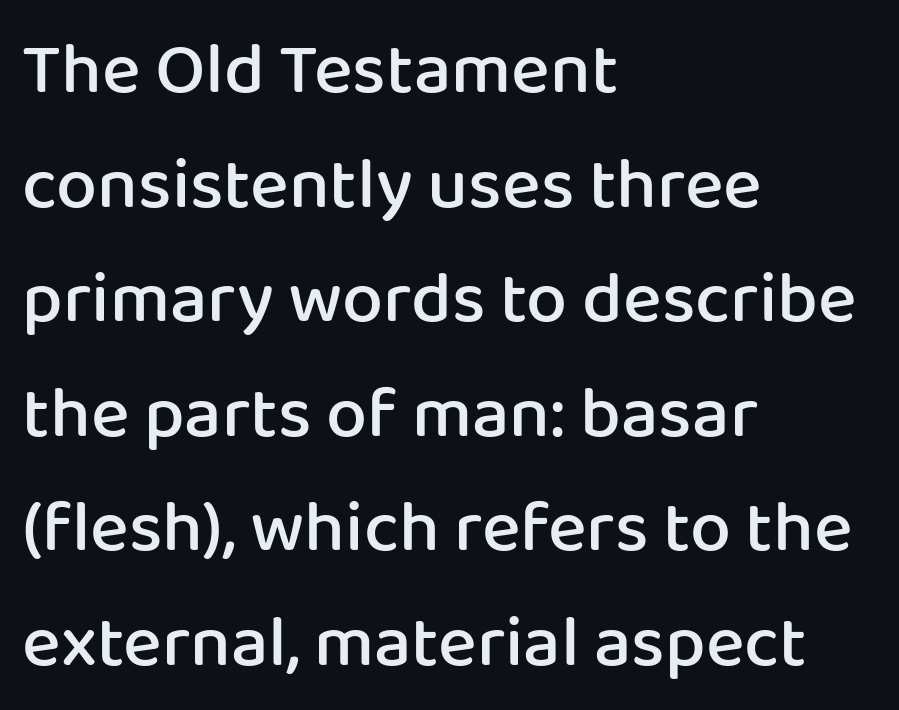
The letters advance in unequal steps, a hallmark of proportional type. The ragged edge is on the right, which tells us the setting is flush left. In terms of posture, this sample is upright. Just letters on the line, the space beneath them empty. The tracking reads as untouched default to a designer's eye.
